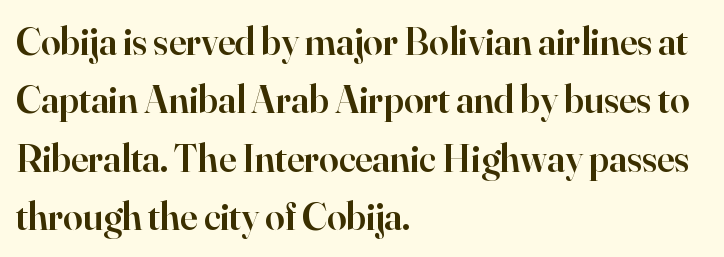
The image shows 39 px semibold serif type, upright; set left-aligned, normal line spacing (1.5x), normal letter spacing, not underlined; high stroke contrast and a small x-height.
